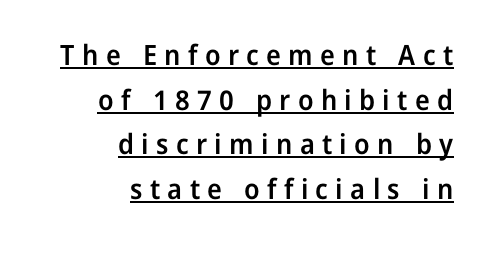
Q: Is the text bold? A: Semi-bold.
Q: Is the text italic (slanted)? A: No, it is upright.
Q: Is the typeface a serif or a sans-serif typeface? A: Sans-serif.
Q: Is the text underlined? A: Yes.
Q: How is the paragraph aligned? A: Right-aligned.
Q: Is the spacing between letters normal or unusually wide? A: Unusually wide.
Q: Is the spacing between lines tight, normal or loose? A: Normal.
Q: Width (condensed, normal, or wide)? A: Normal.
Q: Stroke contrast? A: Low.
Q: x-height? A: Medium.
Q: Monospaced? A: No.
